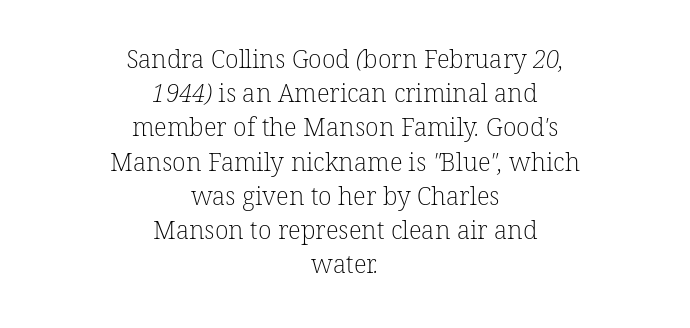
{"bold": "no", "underline": "no", "align": "center", "line_spacing": "normal", "line_spacing_ratio": 1.37, "letter_spacing": "normal", "letter_spacing_em": 0.0, "glyph_px": 25}
